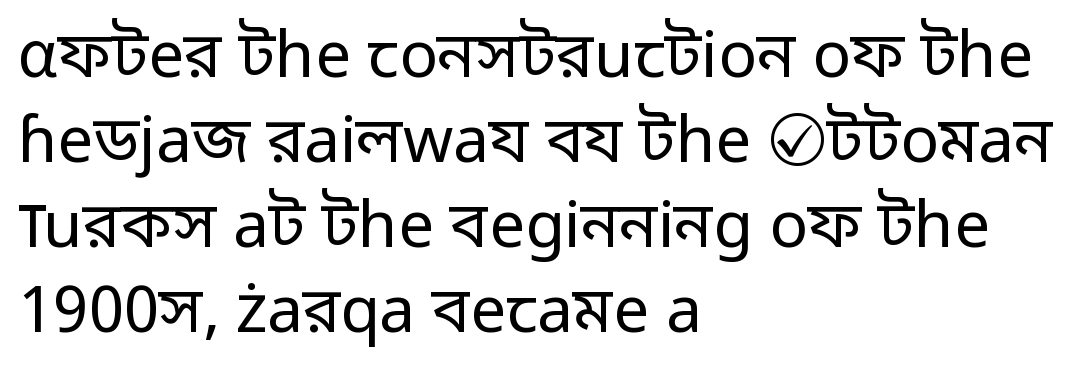
This sample keeps an unexceptional amount of space between lines. Posture: straight, roman, zero tilt. The letters carry no serifs — their stems end cleanly without finishing strokes. Note the varied advance widths — an 'i' is clearly narrower than an 'm'. Every row of glyphs begins at an identical x-position on the left.
